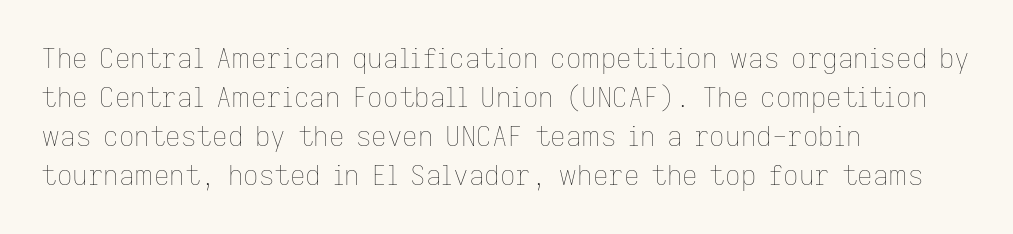
{"italic": "no", "bold": "no", "underline": "no", "align": "left", "line_spacing": "normal", "line_spacing_ratio": 1.44, "letter_spacing": "normal", "letter_spacing_em": 0.0, "glyph_px": 27}
